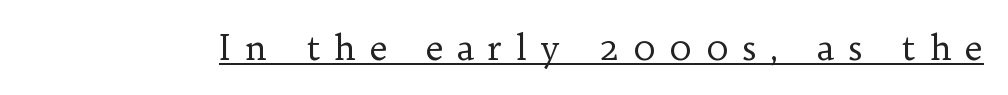
{"serif": "yes", "italic": "no", "bold": "no", "weight": "regular", "width": "normal", "stroke_contrast": "low", "x_height": "medium", "monospaced": "no", "underline": "yes", "letter_spacing": "wide", "letter_spacing_em": 0.38, "glyph_px": 35}
